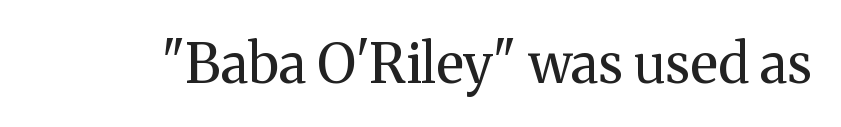
{"serif": "yes", "italic": "no", "bold": "no", "weight": "regular", "width": "normal", "stroke_contrast": "medium", "x_height": "medium", "monospaced": "no", "underline": "no", "letter_spacing": "normal", "letter_spacing_em": 0.0, "glyph_px": 54}
